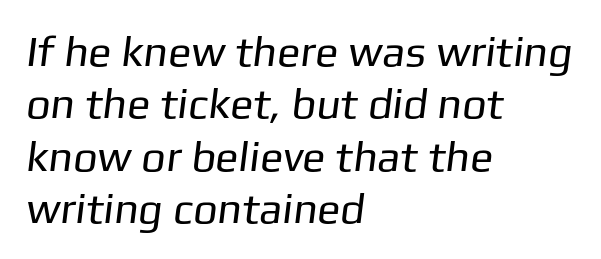
The image shows 43 px regular-weight sans-serif type; set left-aligned, line spacing 1.22x, normal letter spacing, not underlined; low stroke contrast and a medium x-height.
